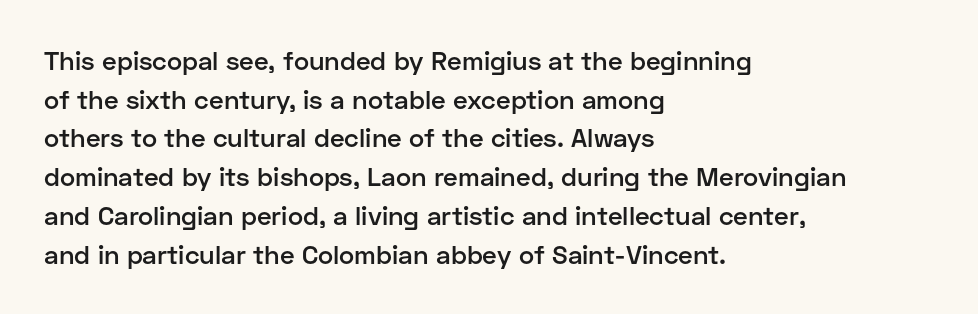
Q: Is the text bold? A: Semi-bold.
Q: Is the text italic (slanted)? A: No, it is upright.
Q: Is the text underlined? A: No.
Q: How is the paragraph aligned? A: Left-aligned.
Q: Is the spacing between letters normal or unusually wide? A: Normal.
Q: Is the spacing between lines tight, normal or loose? A: Normal.
